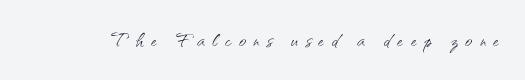
Observe the wide spacing: letters keep a clear distance from each other. Only glyphs here, with clear space below each row. Weight: not bold — regular or lighter.
